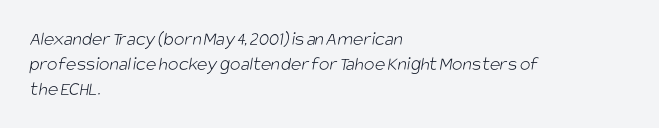
Caption: face not bold, strokes unweighted. Just letters on the line, the space beneath them empty. Each new line begins a customary step beneath the previous one. The passage is arranged the way most books set body copy — flush left. In terms of letterspacing, this is plain default setting.
